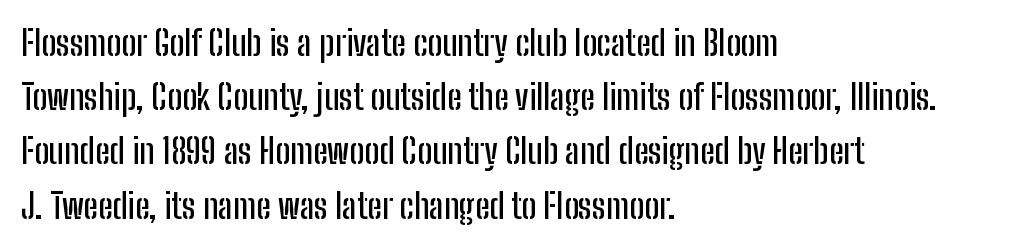
A typesetter would call this leading conventional body-copy spacing. What kind of face is this? One without serifs — a sans. Characters follow at the spacing the type designer built in. Visually the block forms a straight wall on the left and a jagged coastline on the right. The space directly below the letters is spotless. The type sits square on the baseline with zero lean.
